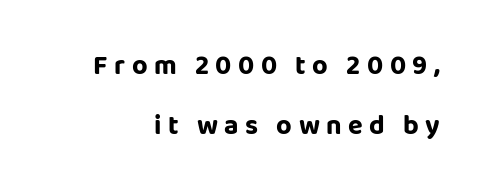
Rendered with straight, roman letterforms. In terms of letterspacing, this is a distinctly airy, spread setting. Check under the words: just untouched page. The letters are bold, with thick, heavy strokes.
